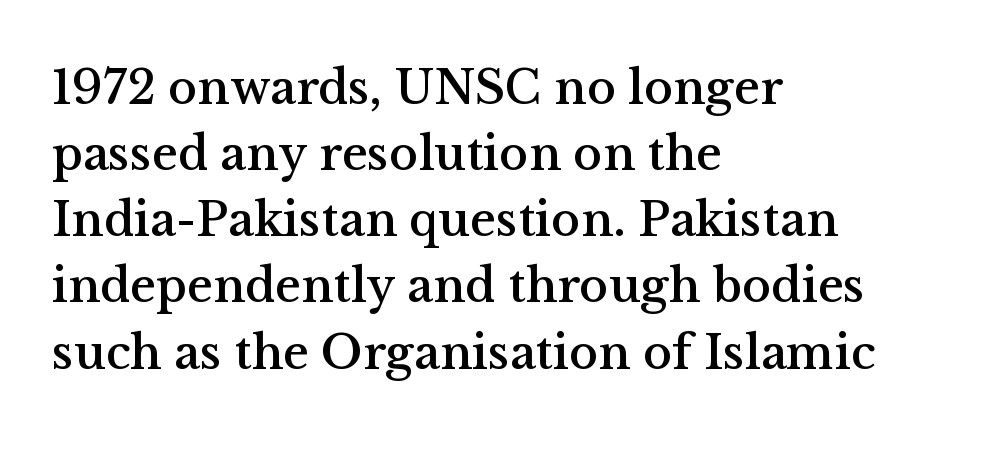
{"serif": "yes", "italic": "no", "width": "normal", "stroke_contrast": "medium", "x_height": "medium", "monospaced": "no", "underline": "no", "align": "left", "line_spacing": "normal", "line_spacing_ratio": 1.35, "letter_spacing": "normal", "letter_spacing_em": 0.0, "glyph_px": 49}
